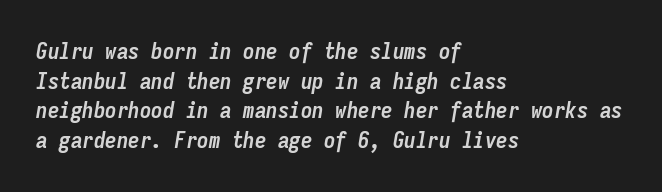
Q: Is the text bold? A: Yes.
Q: Is the text italic (slanted)? A: Yes, it leans right by about 9 degrees.
Q: Is the text underlined? A: No.
Q: How is the paragraph aligned? A: Left-aligned.
Q: Is the spacing between letters normal or unusually wide? A: Normal.
Q: Is the spacing between lines tight, normal or loose? A: Normal.
